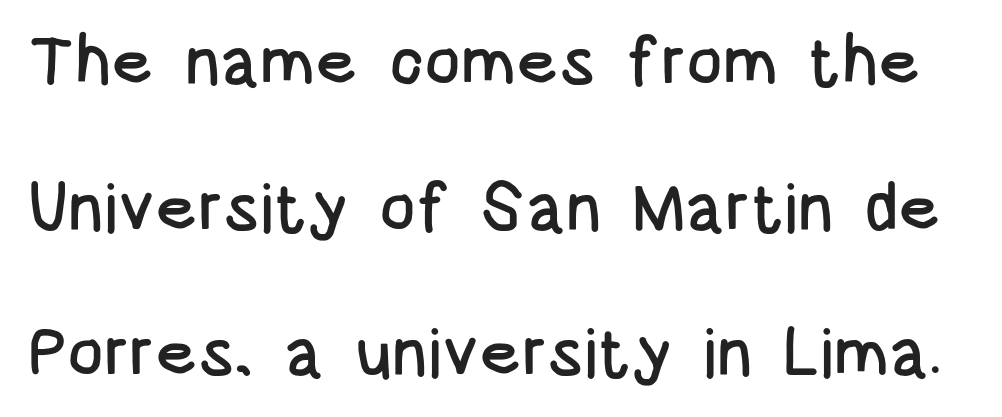
{"serif": "no", "italic": "no", "width": "condensed", "stroke_contrast": "low", "x_height": "large", "monospaced": "no", "underline": "no", "line_spacing": "loose", "line_spacing_ratio": 2.14, "letter_spacing": "normal", "letter_spacing_em": 0.0, "glyph_px": 68}
